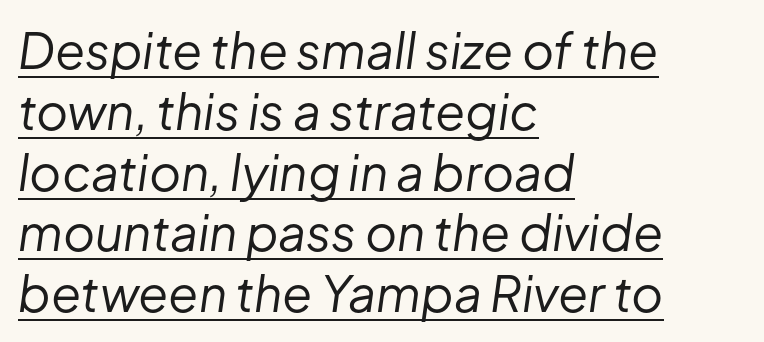
Q: Is the text bold? A: No.
Q: Is the text italic (slanted)? A: Yes, it leans right by about 8 degrees.
Q: Is the text underlined? A: Yes.
Q: How is the paragraph aligned? A: Left-aligned.
Q: Is the spacing between letters normal or unusually wide? A: Normal.
Q: Width (condensed, normal, or wide)? A: Normal.
Q: Stroke contrast? A: Low.
Q: x-height? A: Medium.
Q: Monospaced? A: No.
